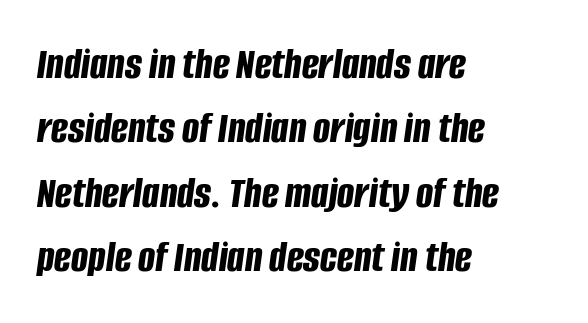
The image shows 45 px bold, condensed type, italic (leaning right); set left-aligned, normal line spacing (1.43x), normal letter spacing, not underlined; low stroke contrast and a large x-height.
